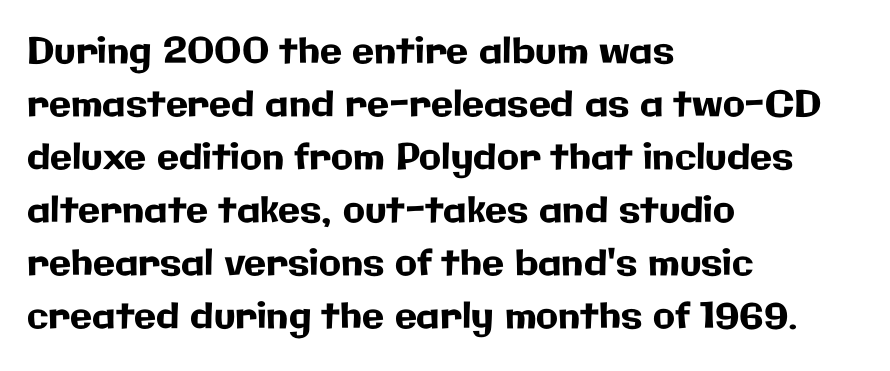
{"serif": "no", "italic": "no", "width": "normal", "stroke_contrast": "low", "x_height": "medium", "monospaced": "no", "underline": "no", "align": "left", "line_spacing": "normal", "line_spacing_ratio": 1.47, "letter_spacing": "normal", "letter_spacing_em": 0.0, "glyph_px": 36}
